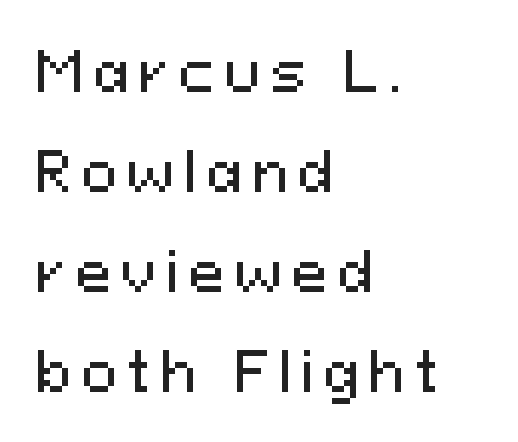
Q: Is the text italic (slanted)? A: No, it is upright.
Q: Is the typeface a serif or a sans-serif typeface? A: Sans-serif.
Q: Is the text underlined? A: No.
Q: How is the paragraph aligned? A: Left-aligned.
Q: Width (condensed, normal, or wide)? A: Normal.
Q: Stroke contrast? A: Medium.
Q: x-height? A: Medium.
Q: Monospaced? A: No.
